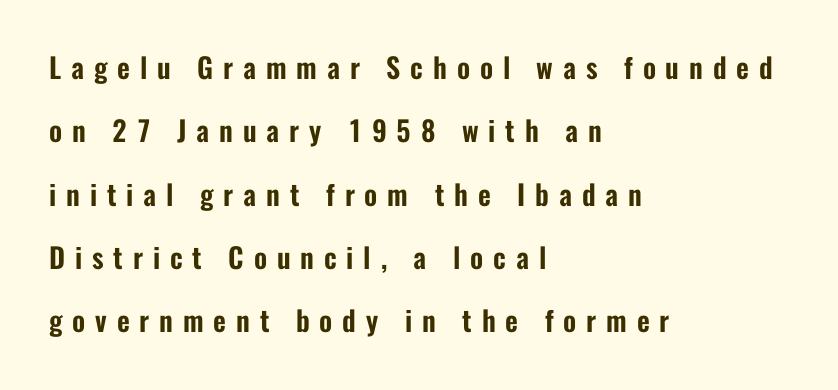
The image shows 28 px condensed sans-serif type, upright; set left-aligned, loose line spacing (2.26x), unusually wide letter spacing (+0.35 em), not underlined; low stroke contrast and a medium x-height.
